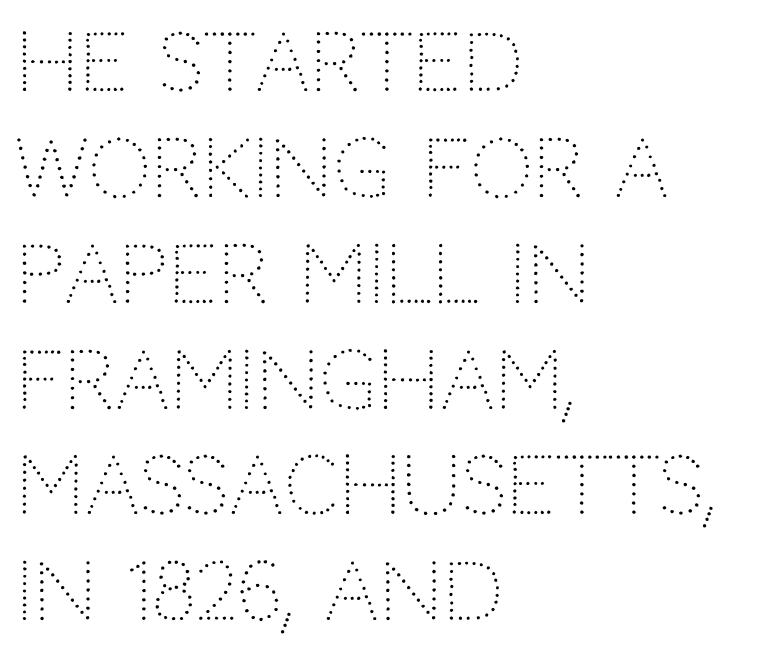
Q: Is the text bold? A: No.
Q: Is the text italic (slanted)? A: No, it is upright.
Q: Is the typeface a serif or a sans-serif typeface? A: Sans-serif.
Q: Is the text underlined? A: No.
Q: How is the paragraph aligned? A: Left-aligned.
Q: Is the spacing between letters normal or unusually wide? A: Normal.
Q: Is the spacing between lines tight, normal or loose? A: Normal.
Q: Width (condensed, normal, or wide)? A: Normal.
Q: Stroke contrast? A: Low.
Q: x-height? A: Large.
Q: Monospaced? A: No.
